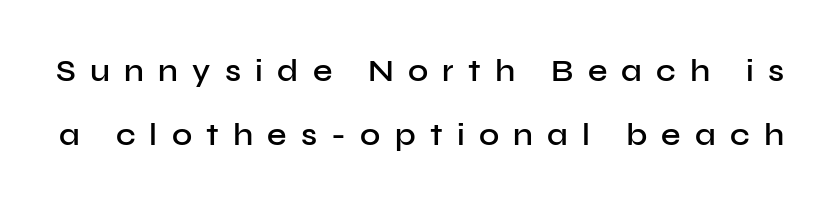
The line-height multiplier appears high, well above default. The string is rendered with underlining switched off. The face used here is proportionally spaced, like ordinary book or web type. Is the letter spacing exaggerated? Yes — the characters are pushed far apart.
